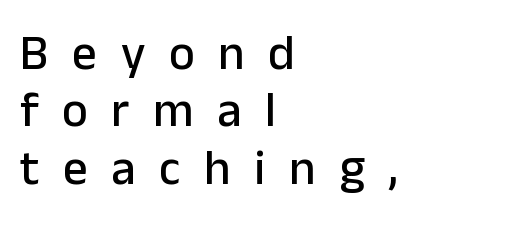
{"serif": "no", "italic": "no", "width": "normal", "stroke_contrast": "low", "x_height": "medium", "monospaced": "no", "underline": "no", "align": "left", "line_spacing_ratio": 1.17, "letter_spacing": "wide", "letter_spacing_em": 0.48, "glyph_px": 49}
